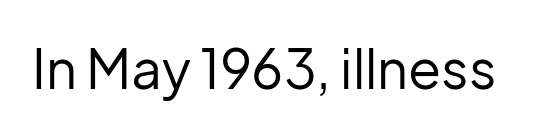
Q: Is the text bold? A: No.
Q: Is the text italic (slanted)? A: No, it is upright.
Q: Is the typeface a serif or a sans-serif typeface? A: Sans-serif.
Q: Is the text underlined? A: No.
Q: Is the spacing between letters normal or unusually wide? A: Normal.
Q: Width (condensed, normal, or wide)? A: Normal.
Q: Stroke contrast? A: Low.
Q: x-height? A: Medium.
Q: Monospaced? A: No.
